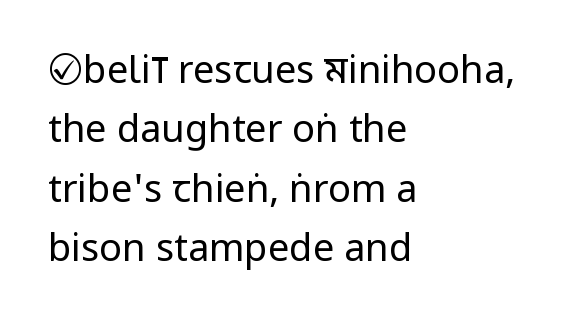
Q: Is the text bold? A: No.
Q: Is the text italic (slanted)? A: No, it is upright.
Q: Is the typeface a serif or a sans-serif typeface? A: Sans-serif.
Q: Is the text underlined? A: No.
Q: How is the paragraph aligned? A: Left-aligned.
Q: Is the spacing between letters normal or unusually wide? A: Normal.
Q: Is the spacing between lines tight, normal or loose? A: Normal.
Q: Width (condensed, normal, or wide)? A: Condensed.
Q: Stroke contrast? A: Low.
Q: x-height? A: Large.
Q: Monospaced? A: No.
